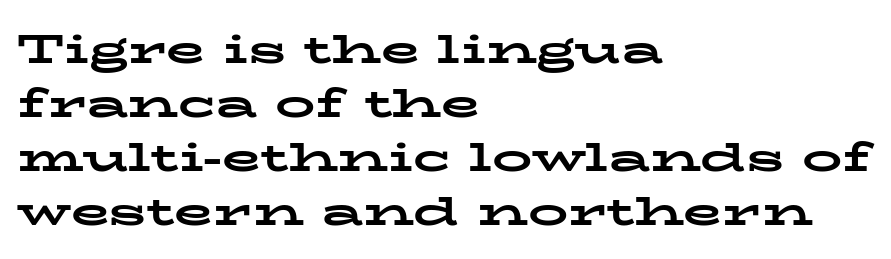
Q: Is the text bold? A: Yes.
Q: Is the text italic (slanted)? A: No, it is upright.
Q: Is the typeface a serif or a sans-serif typeface? A: Serif.
Q: Is the text underlined? A: No.
Q: How is the paragraph aligned? A: Left-aligned.
Q: Is the spacing between letters normal or unusually wide? A: Normal.
Q: Is the spacing between lines tight, normal or loose? A: Normal.
Q: Width (condensed, normal, or wide)? A: Wide.
Q: Stroke contrast? A: Low.
Q: x-height? A: Medium.
Q: Monospaced? A: No.
